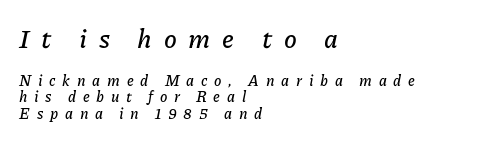
The image shows 26 px text type, italic (leaning right); set left-aligned, tight line spacing (1.11x), unusually wide letter spacing (+0.45 em), not underlined; the first (top) block is 1.73x larger.
